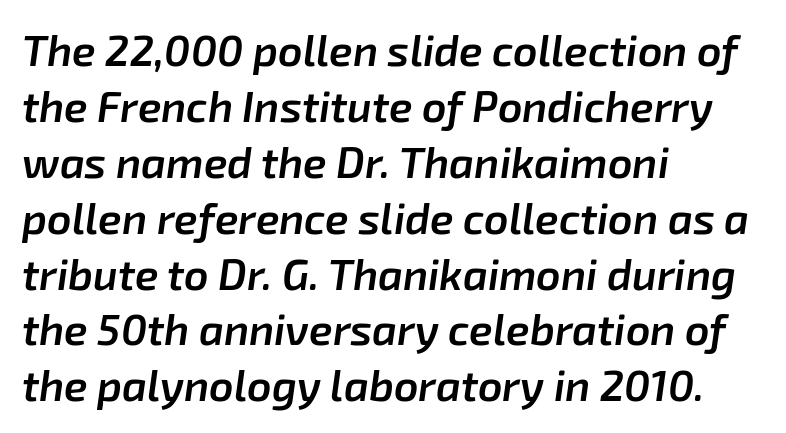
Q: Is the text bold? A: Semi-bold.
Q: Is the text italic (slanted)? A: Yes, it leans right by about 8 degrees.
Q: Is the text underlined? A: No.
Q: How is the paragraph aligned? A: Left-aligned.
Q: Is the spacing between letters normal or unusually wide? A: Normal.
Q: Is the spacing between lines tight, normal or loose? A: Normal.
Q: Width (condensed, normal, or wide)? A: Normal.
Q: Stroke contrast? A: Low.
Q: x-height? A: Medium.
Q: Monospaced? A: No.
